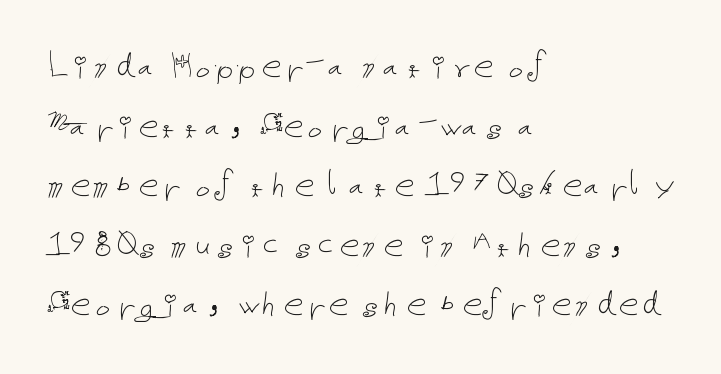
{"italic": "no", "bold": "no", "weight": "thin", "width": "normal", "stroke_contrast": "low", "x_height": "medium", "underline": "no", "align": "left", "line_spacing": "normal", "line_spacing_ratio": 1.49, "letter_spacing": "normal", "letter_spacing_em": 0.0, "glyph_px": 40}
